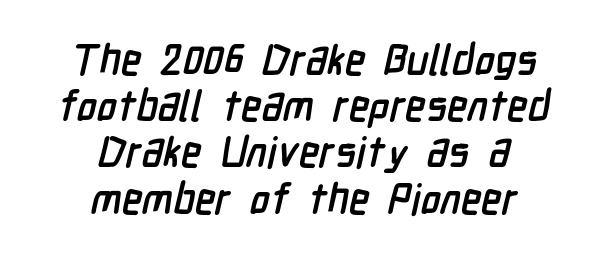
{"serif": "no", "bold": "yes", "weight": "semibold", "width": "condensed", "stroke_contrast": "low", "x_height": "medium", "monospaced": "no", "underline": "no", "align": "center", "line_spacing": "tight", "line_spacing_ratio": 1.1, "letter_spacing": "normal", "letter_spacing_em": 0.0, "glyph_px": 42}
